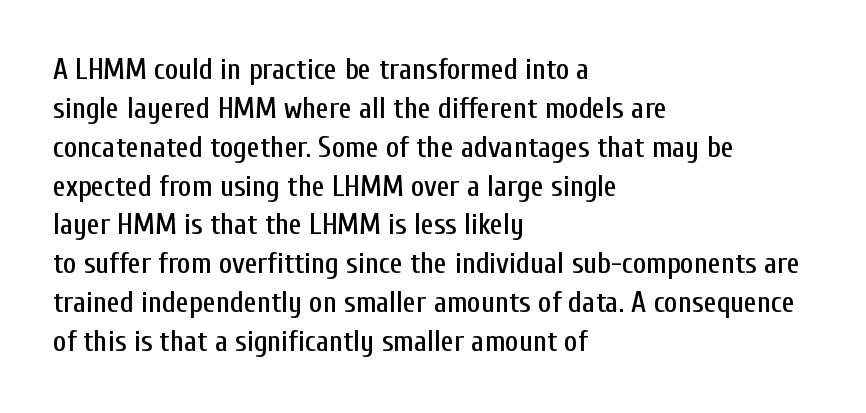
Q: Is the text italic (slanted)? A: No, it is upright.
Q: Is the typeface a serif or a sans-serif typeface? A: Sans-serif.
Q: Is the text underlined? A: No.
Q: How is the paragraph aligned? A: Left-aligned.
Q: Is the spacing between letters normal or unusually wide? A: Normal.
Q: Is the spacing between lines tight, normal or loose? A: Normal.
Q: Width (condensed, normal, or wide)? A: Condensed.
Q: Stroke contrast? A: Low.
Q: x-height? A: Medium.
Q: Monospaced? A: No.
